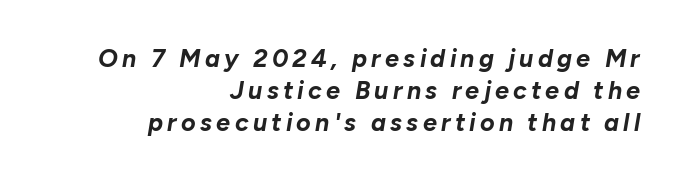
{"italic": "yes", "lean": "right", "slant_degrees": 10, "bold": "yes", "underline": "no", "align": "right", "line_spacing": "normal", "line_spacing_ratio": 1.29, "glyph_px": 25}
